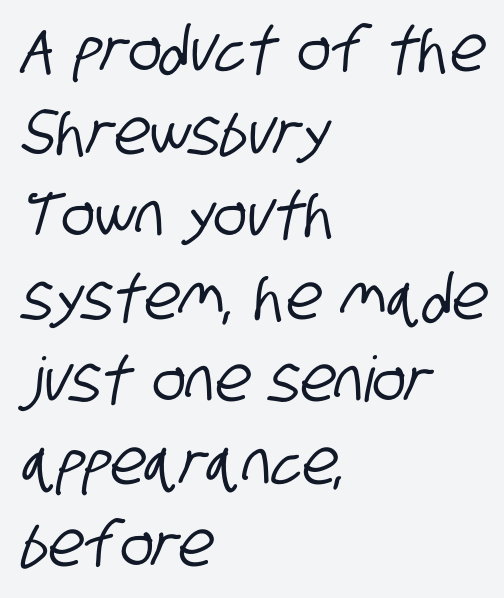
The image shows 63 px condensed sans-serif type; set left-aligned, normal line spacing (1.31x), normal letter spacing, not underlined; low stroke contrast and a large x-height.
